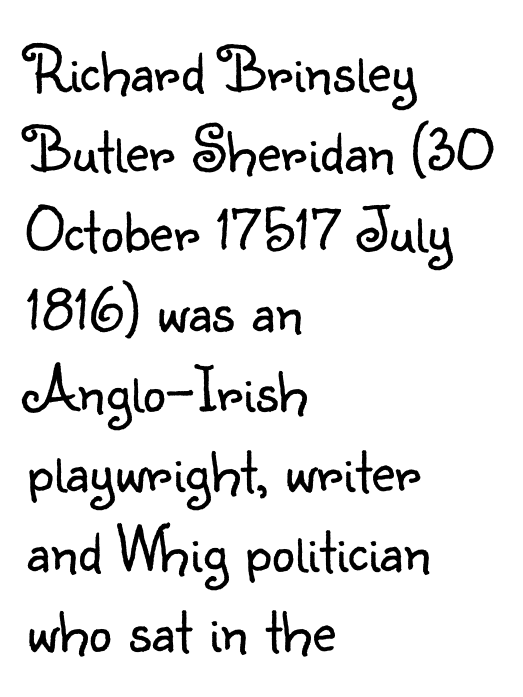
Q: Is the text bold? A: No.
Q: Is the text italic (slanted)? A: No, it is upright.
Q: Is the typeface a serif or a sans-serif typeface? A: Sans-serif.
Q: Is the text underlined? A: No.
Q: How is the paragraph aligned? A: Left-aligned.
Q: Is the spacing between letters normal or unusually wide? A: Normal.
Q: Width (condensed, normal, or wide)? A: Normal.
Q: Stroke contrast? A: Low.
Q: x-height? A: Small.
Q: Monospaced? A: No.
